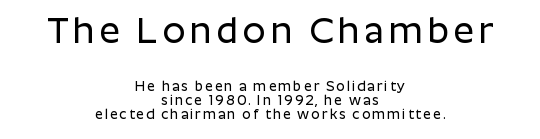
The image shows 36 px sans-serif type, upright; set centered, tight line spacing (0.98x), not underlined; the first (top) block is 2.57x larger; low stroke contrast and a medium x-height.
